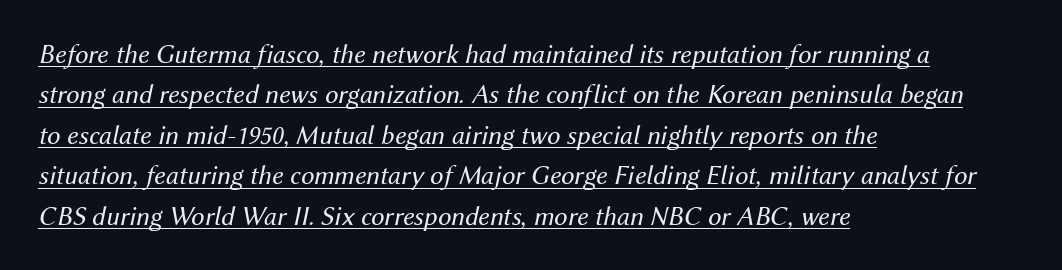
Is the type heavy? It reads as light-to-regular instead. Italic: yes, the glyphs are oblique. This is underlined copy, the kind a proofreader might mark for attention. The passage shown has conventional tracking throughout.
